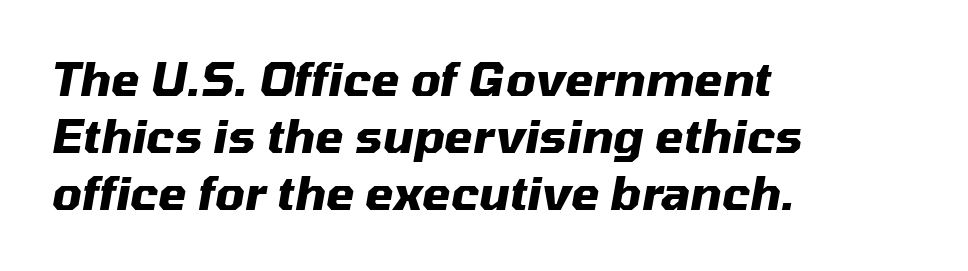
{"italic": "yes", "lean": "right", "slant_degrees": 10, "bold": "yes", "weight": "heavy", "width": "normal", "stroke_contrast": "medium", "x_height": "medium", "monospaced": "no", "underline": "no", "align": "left", "line_spacing_ratio": 1.24, "letter_spacing": "normal", "letter_spacing_em": 0.0, "glyph_px": 46}
